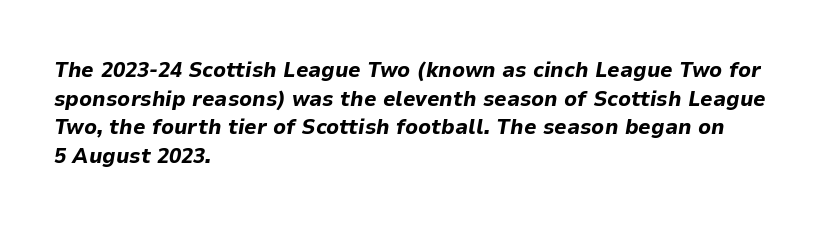
Q: Is the text bold? A: Yes.
Q: Is the text italic (slanted)? A: Yes, it leans right by about 9 degrees.
Q: Is the text underlined? A: No.
Q: How is the paragraph aligned? A: Left-aligned.
Q: Is the spacing between letters normal or unusually wide? A: Normal.
Q: Is the spacing between lines tight, normal or loose? A: Normal.
